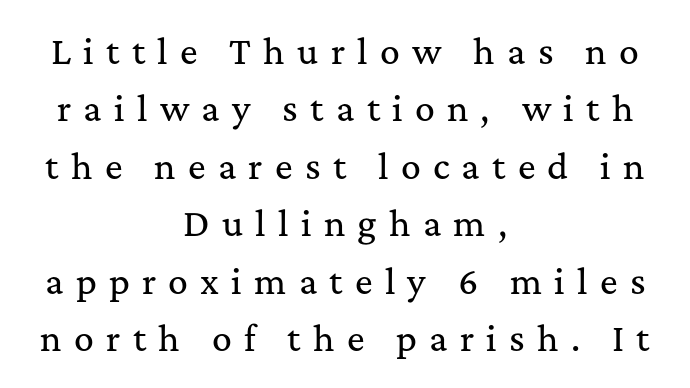
{"serif": "yes", "italic": "no", "width": "normal", "stroke_contrast": "medium", "x_height": "medium", "monospaced": "no", "underline": "no", "align": "center", "line_spacing_ratio": 1.74, "letter_spacing": "wide", "letter_spacing_em": 0.37, "glyph_px": 33}
